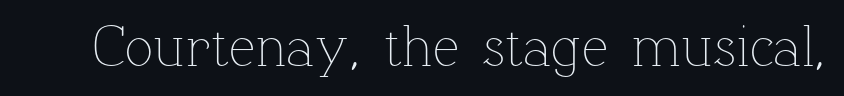
Q: Is the text bold? A: No.
Q: Is the text italic (slanted)? A: No, it is upright.
Q: Is the text underlined? A: No.
Q: Is the spacing between letters normal or unusually wide? A: Normal.
Q: Width (condensed, normal, or wide)? A: Normal.
Q: Stroke contrast? A: Low.
Q: x-height? A: Medium.
Q: Monospaced? A: No.
